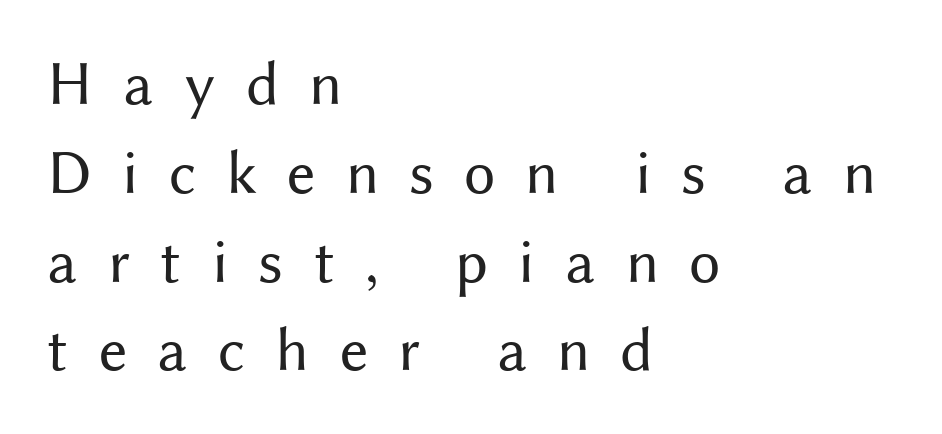
The image shows 63 px regular-weight sans-serif type, upright; set left-aligned, normal line spacing (1.41x), unusually wide letter spacing (+0.48 em), not underlined; medium stroke contrast and a medium x-height.
